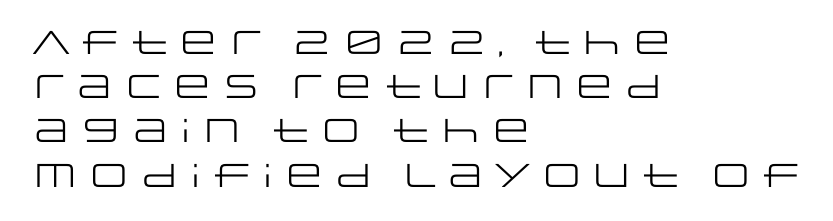
Q: Is the text bold? A: No.
Q: Is the text italic (slanted)? A: No, it is upright.
Q: Is the typeface a serif or a sans-serif typeface? A: Sans-serif.
Q: Is the text underlined? A: No.
Q: How is the paragraph aligned? A: Left-aligned.
Q: Is the spacing between letters normal or unusually wide? A: Normal.
Q: Is the spacing between lines tight, normal or loose? A: Normal.
Q: Width (condensed, normal, or wide)? A: Wide.
Q: Stroke contrast? A: Low.
Q: x-height? A: Large.
Q: Monospaced? A: No.
